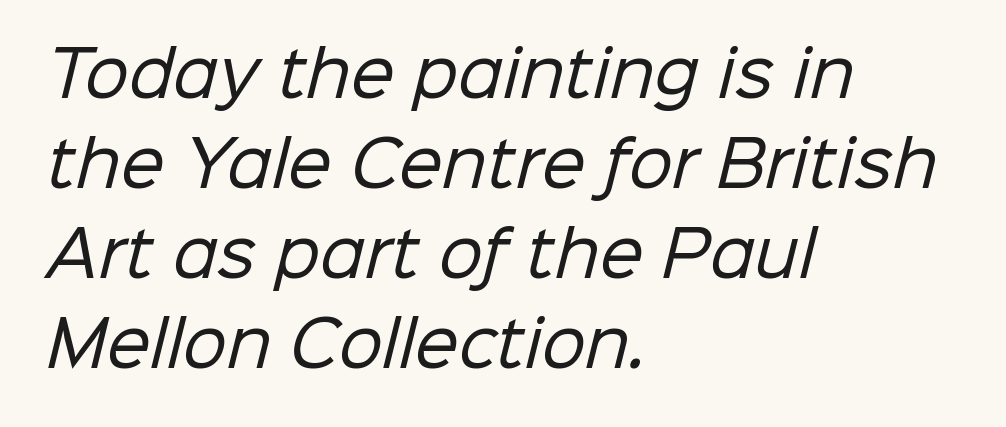
Proportional: the letters do not fall into vertical columns. Line starts are locked; line ends wander. If you measured baseline to baseline, you'd find a middling distance. This reads as an unemphasized weight, regular at the heaviest. The string is rendered with underlining switched off. This sample uses a sans-serif face.
